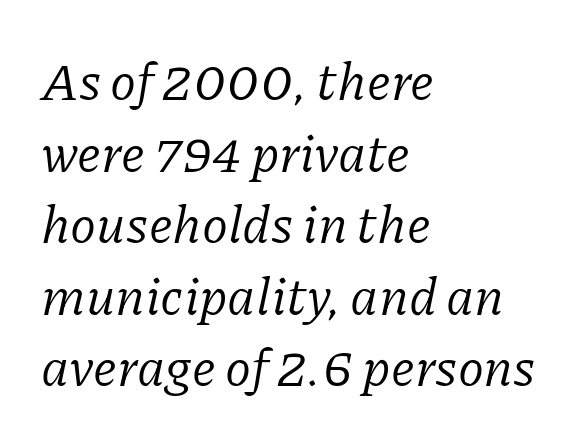
{"serif": "yes", "italic": "yes", "lean": "right", "slant_degrees": 11, "bold": "no", "weight": "regular", "width": "normal", "stroke_contrast": "low", "x_height": "medium", "monospaced": "no", "underline": "no", "align": "left", "line_spacing": "normal", "line_spacing_ratio": 1.35, "letter_spacing": "normal", "letter_spacing_em": 0.0, "glyph_px": 53}
